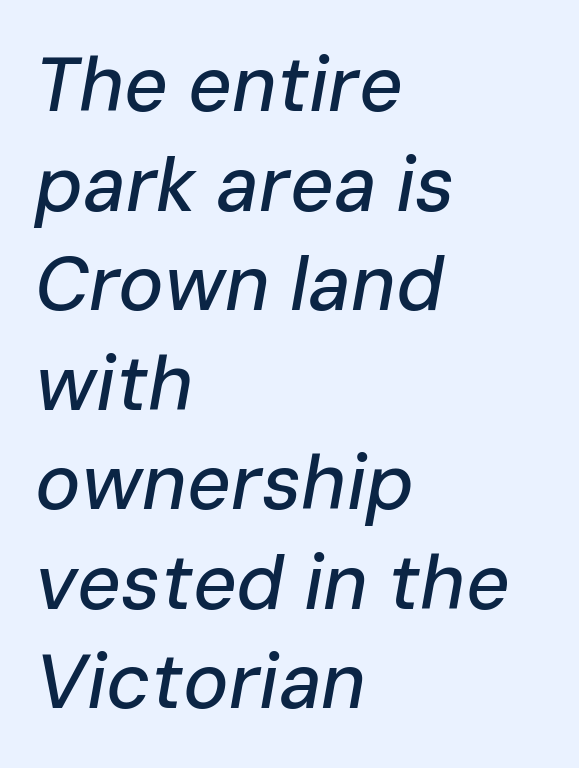
These lines sit exactly where default settings would place them. The gaps between neighbouring characters are ordinary and unremarkable. Descenders hang freely into open space. Slant detected: the letters are inclined.
